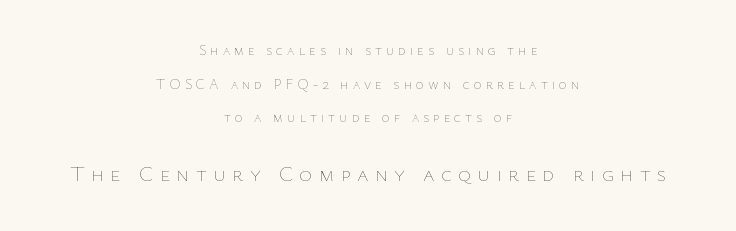
Q: Is the text bold? A: No.
Q: Is the text italic (slanted)? A: No, it is upright.
Q: Is the text underlined? A: No.
Q: How is the paragraph aligned? A: Centered.
Q: Is the spacing between letters normal or unusually wide? A: Unusually wide.
Q: Is the spacing between lines tight, normal or loose? A: Loose.
Q: Which block of text is set in a larger size, the first (top) or the second (bottom)? A: The second (bottom) one.
